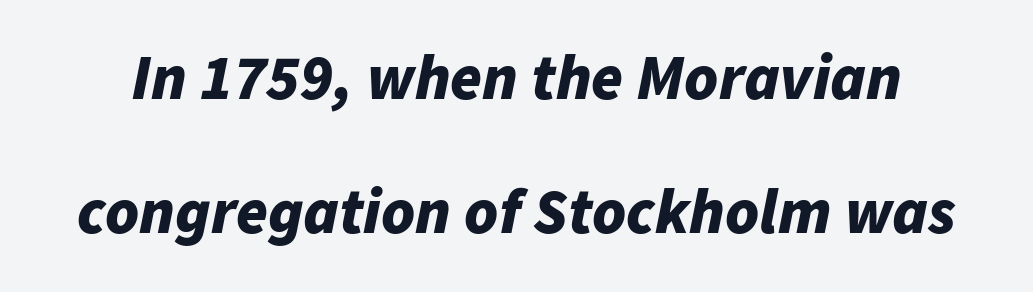
The image shows 64 px bold type, italic (leaning right); set loose line spacing (2.09x), normal letter spacing, not underlined; low stroke contrast and a medium x-height.
